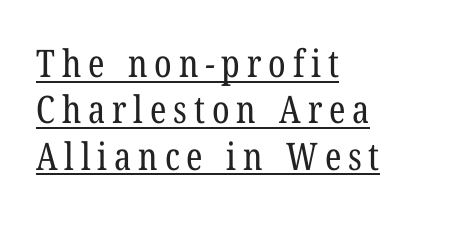
The image shows 38 px regular-weight, condensed serif type; set left-aligned, line spacing 1.22x, underlined; low stroke contrast and a medium x-height.
